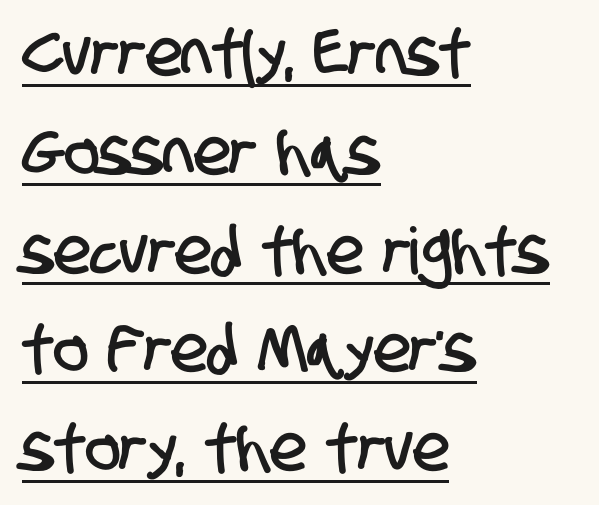
A typesetter would call this proportional, since set widths differ per character. Check where the strokes stop: nothing finishes them off — pure sans. The tracking reads as untouched default to a designer's eye. A continuous stroke trails under the words, as in a hyperlink. Line starts are locked; line ends wander.
